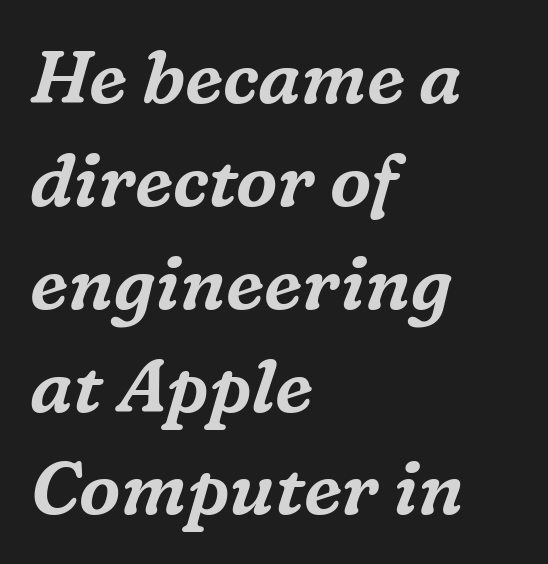
{"serif": "yes", "italic": "yes", "lean": "right", "slant_degrees": 16, "width": "normal", "stroke_contrast": "medium", "x_height": "medium", "monospaced": "no", "underline": "no", "align": "left", "line_spacing": "normal", "line_spacing_ratio": 1.39, "letter_spacing": "normal", "letter_spacing_em": 0.0, "glyph_px": 74}
